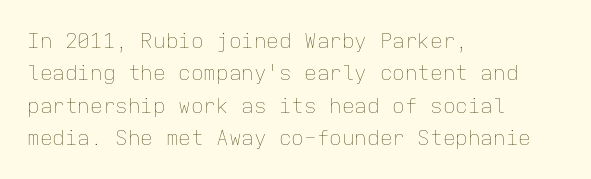
{"italic": "no", "bold": "no", "underline": "no", "align": "left", "line_spacing": "normal", "line_spacing_ratio": 1.54, "letter_spacing": "normal", "letter_spacing_em": 0.0, "glyph_px": 21}
